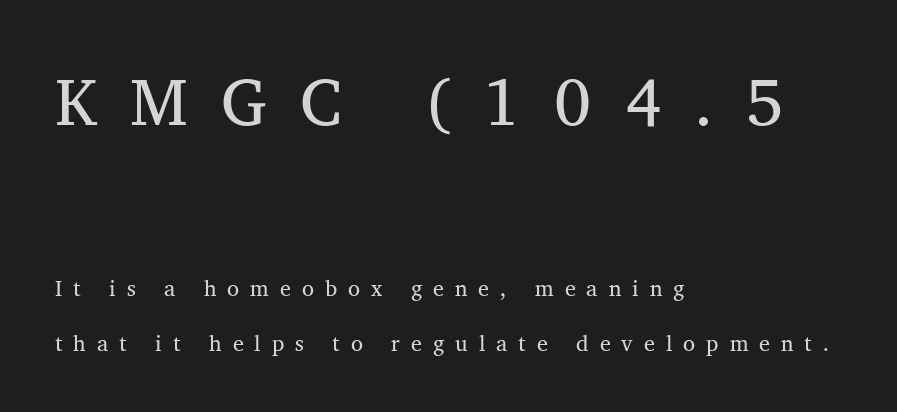
{"serif": "yes", "italic": "no", "width": "normal", "stroke_contrast": "medium", "x_height": "medium", "monospaced": "no", "underline": "no", "align": "left", "line_spacing": "loose", "line_spacing_ratio": 2.49, "letter_spacing": "wide", "letter_spacing_em": 0.5, "larger_block": "first", "size_ratio": 3.0, "glyph_px": 66}
